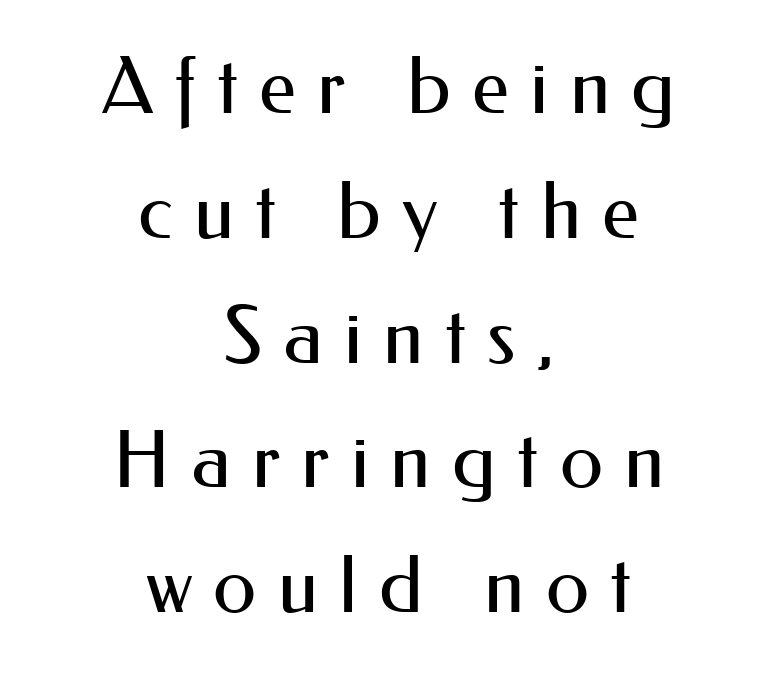
Q: Is the text bold? A: No.
Q: Is the text italic (slanted)? A: No, it is upright.
Q: Is the typeface a serif or a sans-serif typeface? A: Sans-serif.
Q: Is the text underlined? A: No.
Q: How is the paragraph aligned? A: Centered.
Q: Is the spacing between letters normal or unusually wide? A: Unusually wide.
Q: Is the spacing between lines tight, normal or loose? A: Normal.
Q: Width (condensed, normal, or wide)? A: Normal.
Q: Stroke contrast? A: Medium.
Q: x-height? A: Small.
Q: Monospaced? A: No.
